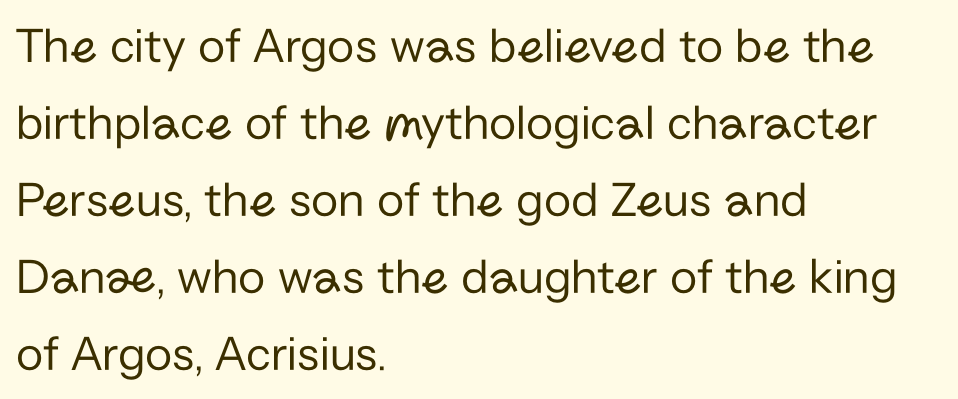
{"serif": "no", "italic": "no", "bold": "no", "weight": "regular", "width": "normal", "stroke_contrast": "low", "x_height": "medium", "monospaced": "no", "underline": "no", "align": "left", "line_spacing": "normal", "line_spacing_ratio": 1.54, "letter_spacing": "normal", "letter_spacing_em": 0.0, "glyph_px": 50}
